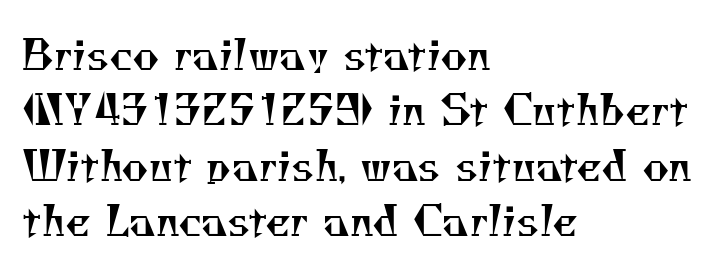
Q: Is the text bold? A: No.
Q: Is the typeface a serif or a sans-serif typeface? A: Serif.
Q: Is the text underlined? A: No.
Q: How is the paragraph aligned? A: Left-aligned.
Q: Is the spacing between letters normal or unusually wide? A: Normal.
Q: Is the spacing between lines tight, normal or loose? A: Normal.
Q: Width (condensed, normal, or wide)? A: Normal.
Q: Stroke contrast? A: Medium.
Q: x-height? A: Small.
Q: Monospaced? A: No.
